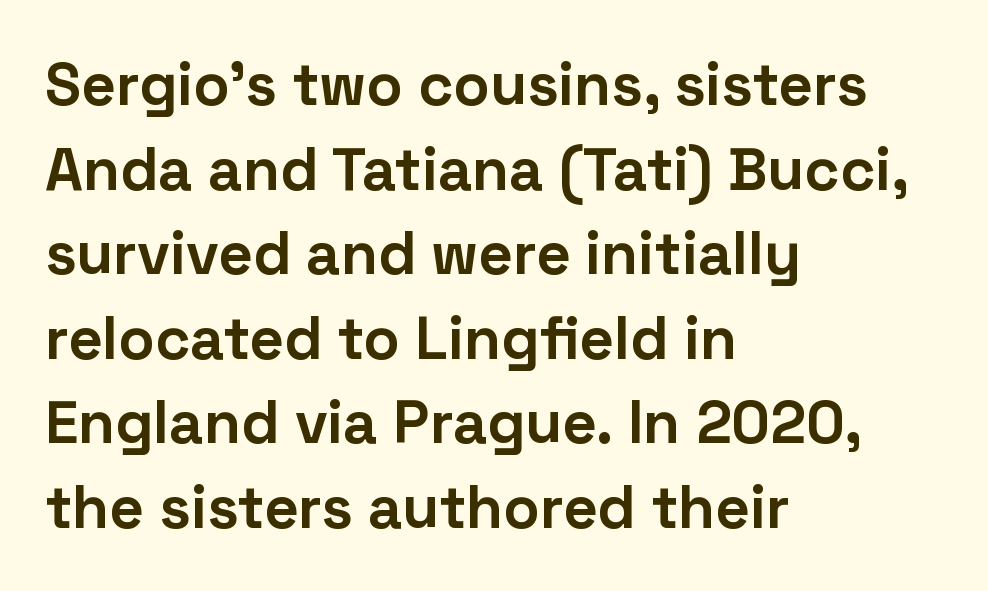
Q: Is the text bold? A: Yes.
Q: Is the text italic (slanted)? A: No, it is upright.
Q: Is the typeface a serif or a sans-serif typeface? A: Sans-serif.
Q: Is the text underlined? A: No.
Q: How is the paragraph aligned? A: Left-aligned.
Q: Is the spacing between letters normal or unusually wide? A: Normal.
Q: Is the spacing between lines tight, normal or loose? A: Normal.
Q: Width (condensed, normal, or wide)? A: Normal.
Q: Stroke contrast? A: Low.
Q: x-height? A: Medium.
Q: Monospaced? A: No.
